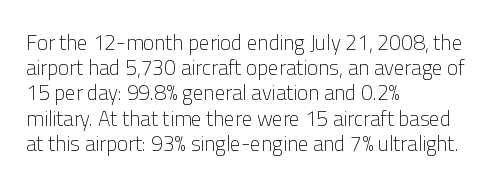
The letterforms sit shoulder to shoulder at normal distance. Typeset ragged right — the left edge is the straight one. The lettering holds an erect, upright posture throughout. Vertical stems look standard width or narrower in stroke. Beneath every word, the page is bare.
